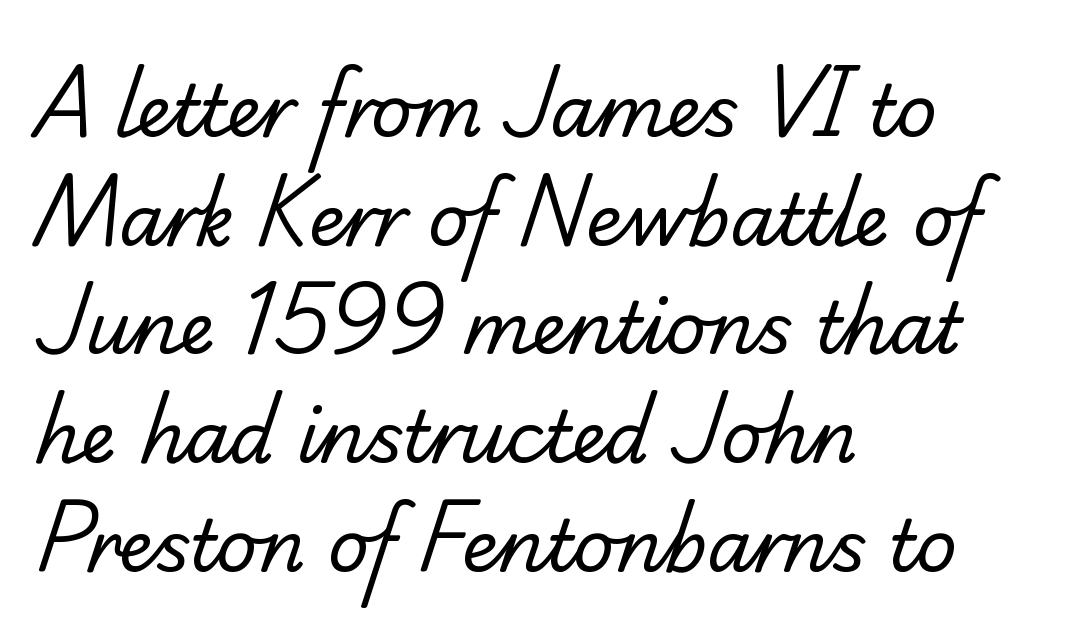
The passage shown is typed in a proportional face where columns would drift. Horizontally, the lines are justified to the leading edge only. The type is set solid horizontally, with unmodified tracking. The zone under the glyphs is completely vacant. Vertically, the passage feels balanced, rows spaced as you'd expect.
